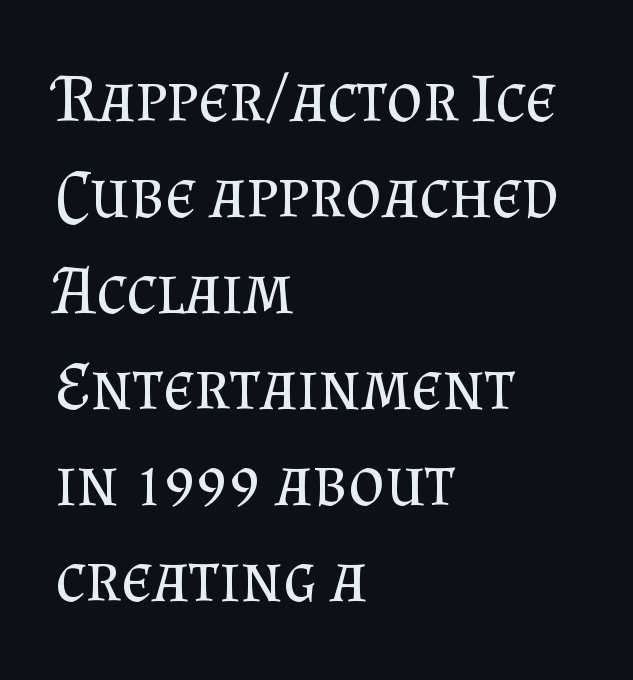
The image shows 69 px regular-weight serif type, upright; set left-aligned, normal line spacing (1.39x), normal letter spacing, not underlined; medium stroke contrast and a small x-height.
